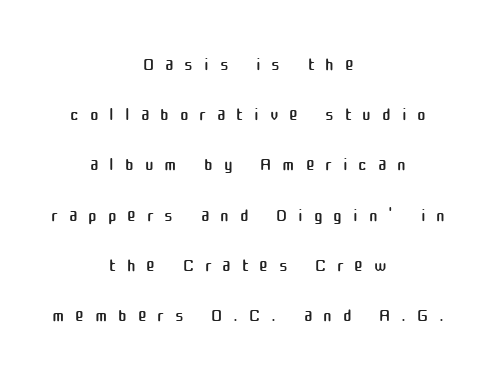
Teacher's note: observe the equal gaps on both sides — that is centered alignment. The block of text is sparse from top to bottom, with ample space between rows. The passage shown is not underscored anywhere. Substantial extra tracking has been applied to these lines. Heft: none added — not bold. Designer's note — italics off, roman on.
